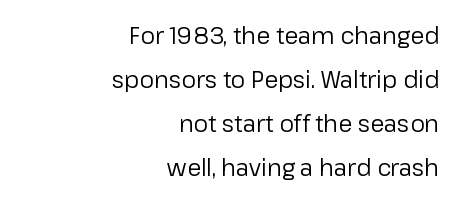
The image shows 23 px text type, upright; set right-aligned, loose line spacing (1.92x), normal letter spacing, not underlined.
